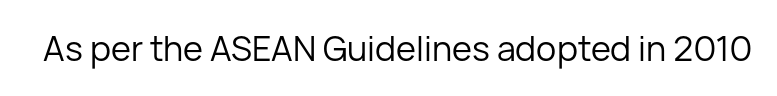
{"serif": "no", "italic": "no", "bold": "no", "weight": "regular", "width": "normal", "stroke_contrast": "low", "x_height": "medium", "monospaced": "no", "underline": "no", "letter_spacing": "normal", "letter_spacing_em": 0.0, "glyph_px": 34}
